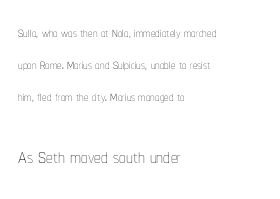
Q: Is the text bold? A: No.
Q: Is the text italic (slanted)? A: No, it is upright.
Q: Is the text underlined? A: No.
Q: How is the paragraph aligned? A: Left-aligned.
Q: Is the spacing between letters normal or unusually wide? A: Normal.
Q: Which block of text is set in a larger size, the first (top) or the second (bottom)? A: The second (bottom) one.
